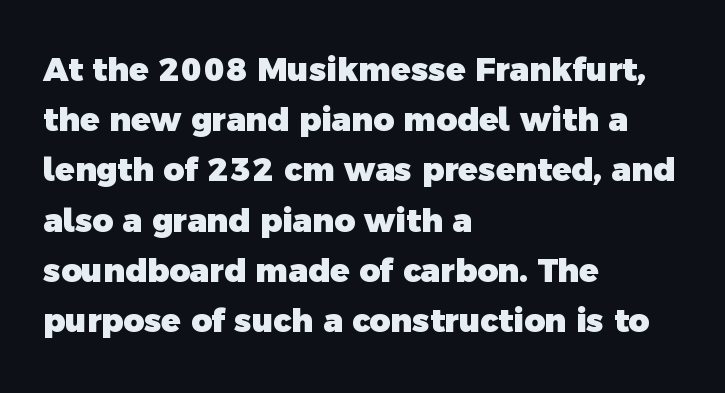
{"serif": "no", "bold": "yes", "weight": "heavy", "width": "normal", "x_height": "medium", "monospaced": "no", "underline": "no", "align": "left", "line_spacing": "normal", "line_spacing_ratio": 1.57, "letter_spacing": "normal", "letter_spacing_em": 0.0, "glyph_px": 32}
